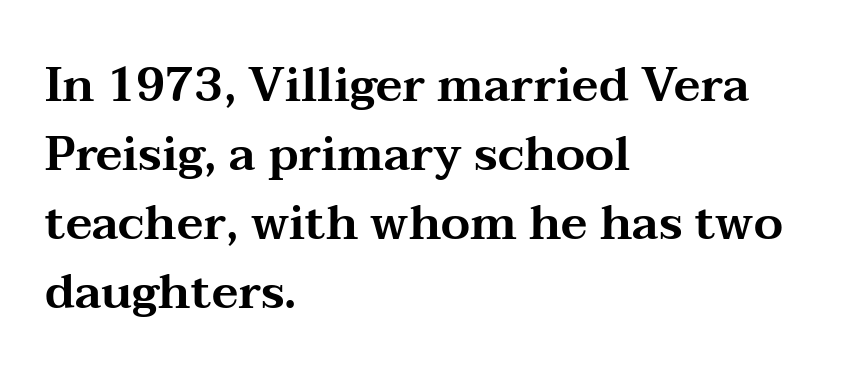
The image shows 47 px wide serif type, upright; set left-aligned, normal line spacing (1.47x), normal letter spacing, not underlined; medium stroke contrast and a medium x-height.
